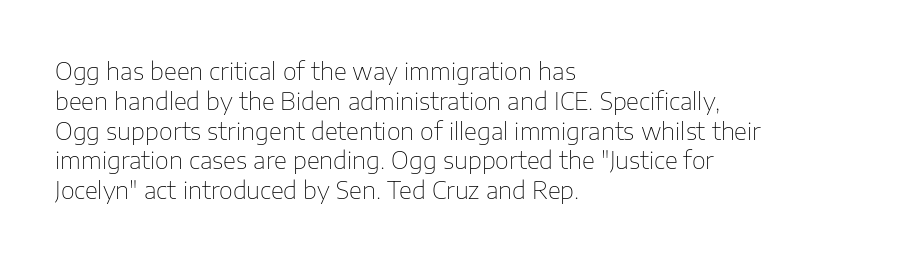
The image shows 24 px text type, upright; set left-aligned, line spacing 1.24x, normal letter spacing, not underlined.
